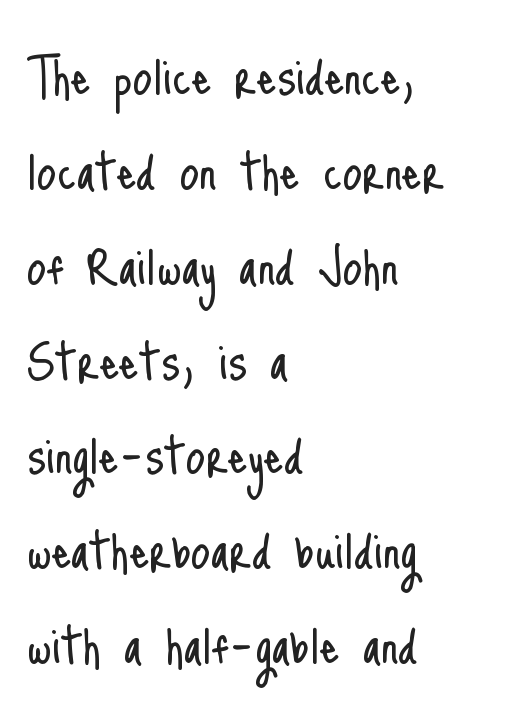
The image shows 62 px light, condensed sans-serif type, upright; set left-aligned, normal line spacing (1.53x), normal letter spacing, not underlined; low stroke contrast and a small x-height.
